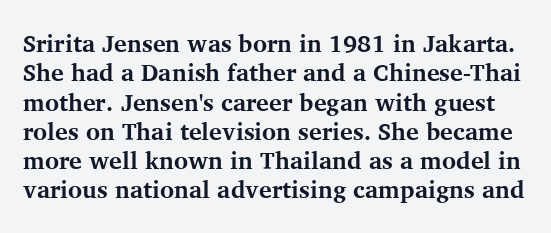
Q: Is the text bold? A: Yes.
Q: Is the text italic (slanted)? A: No, it is upright.
Q: Is the text underlined? A: No.
Q: Is the spacing between letters normal or unusually wide? A: Normal.
